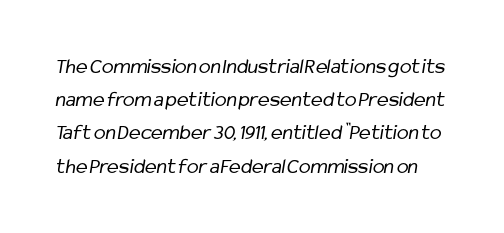
The image shows 22 px text type; set normal line spacing (1.51x), normal letter spacing, not underlined.
